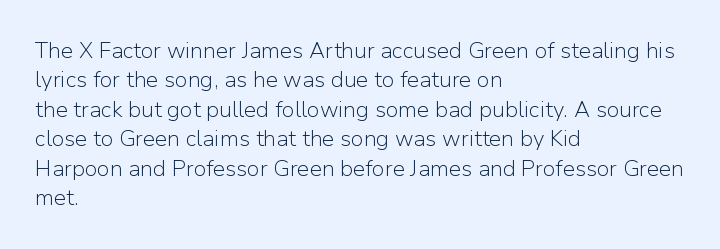
The image shows 22 px text type, upright; set left-aligned, normal line spacing (1.34x), normal letter spacing, not underlined.
